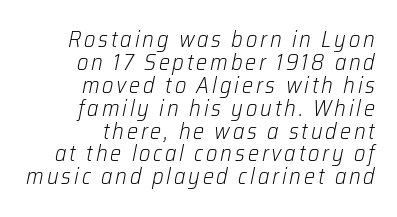
Q: Is the text bold? A: No.
Q: Is the text italic (slanted)? A: Yes, it leans right by about 12 degrees.
Q: Is the text underlined? A: No.
Q: How is the paragraph aligned? A: Right-aligned.
Q: Is the spacing between lines tight, normal or loose? A: Tight.
